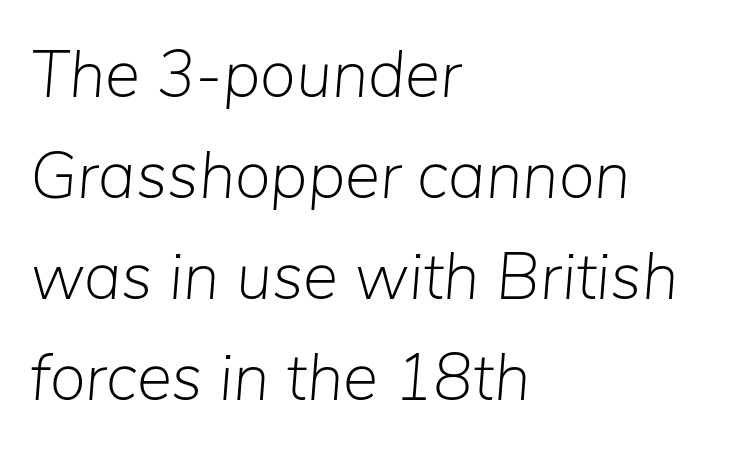
The image shows 66 px light type, italic (leaning right); set left-aligned, normal line spacing (1.53x), normal letter spacing, not underlined; low stroke contrast and a medium x-height.
